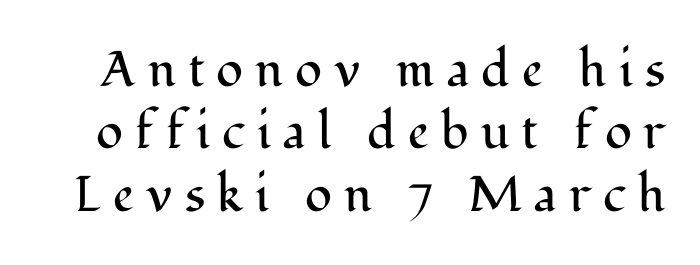
One glance says typical: line gaps are just what's usual. The rendering inserts visible extra space after every character. Honestly, there is no underline to notice here at all. Old-style or modern, the face here clearly has serifs. Stems and bowls with no extra thickness — not bold.
